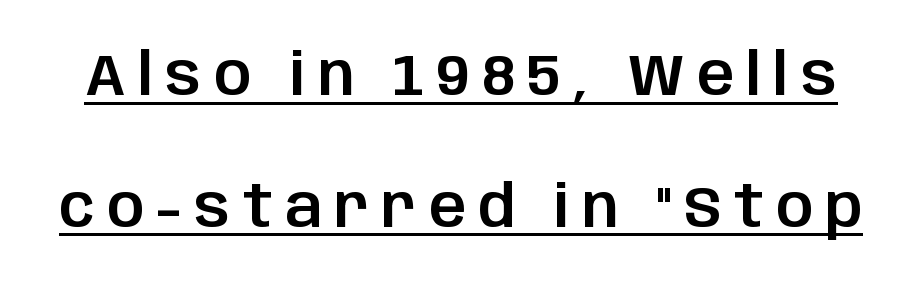
Regarding serifs, this sample does without them. The tracking jumps out immediately: characters are airy and widely separated. Students, observe the line beneath the letters — that is underlining. Is this a fixed-width face? No — the glyphs have proportional, varying widths.
